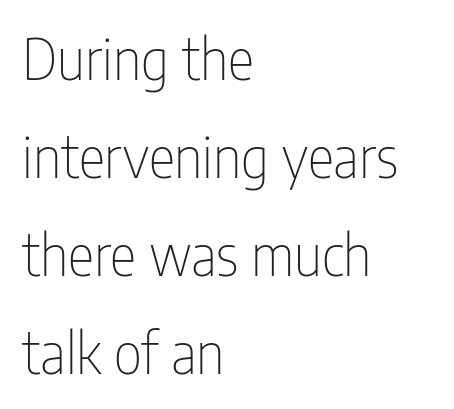
The image shows 56 px thin, condensed sans-serif type, upright; set left-aligned, line spacing 1.75x, normal letter spacing, not underlined; low stroke contrast and a medium x-height.
